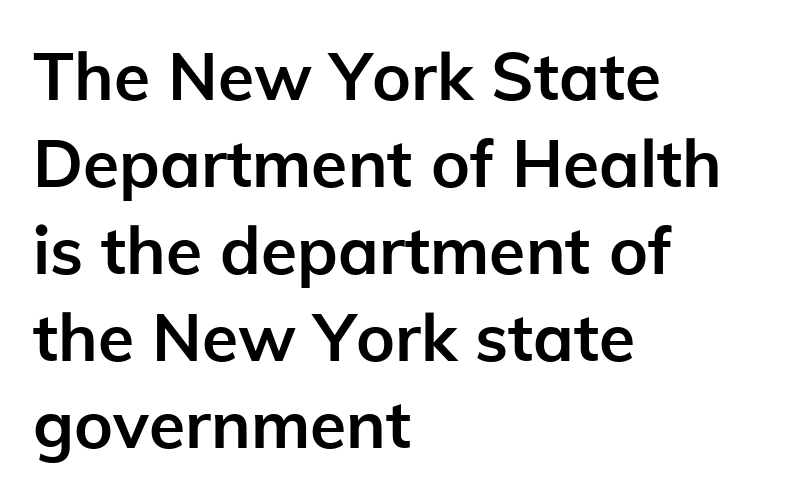
Q: Is the text bold? A: Yes.
Q: Is the text italic (slanted)? A: No, it is upright.
Q: Is the typeface a serif or a sans-serif typeface? A: Sans-serif.
Q: Is the text underlined? A: No.
Q: How is the paragraph aligned? A: Left-aligned.
Q: Is the spacing between letters normal or unusually wide? A: Normal.
Q: Is the spacing between lines tight, normal or loose? A: Normal.
Q: Width (condensed, normal, or wide)? A: Normal.
Q: Stroke contrast? A: Low.
Q: x-height? A: Medium.
Q: Monospaced? A: No.
